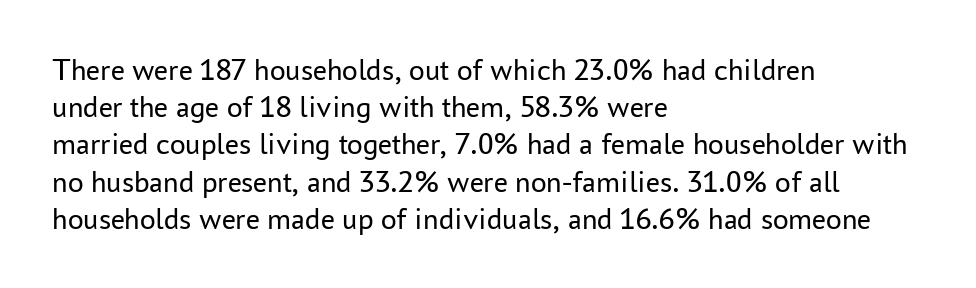
Q: Is the text bold? A: No.
Q: Is the text italic (slanted)? A: No, it is upright.
Q: Is the typeface a serif or a sans-serif typeface? A: Sans-serif.
Q: Is the text underlined? A: No.
Q: How is the paragraph aligned? A: Left-aligned.
Q: Is the spacing between letters normal or unusually wide? A: Normal.
Q: Width (condensed, normal, or wide)? A: Normal.
Q: Stroke contrast? A: Low.
Q: x-height? A: Medium.
Q: Monospaced? A: No.
